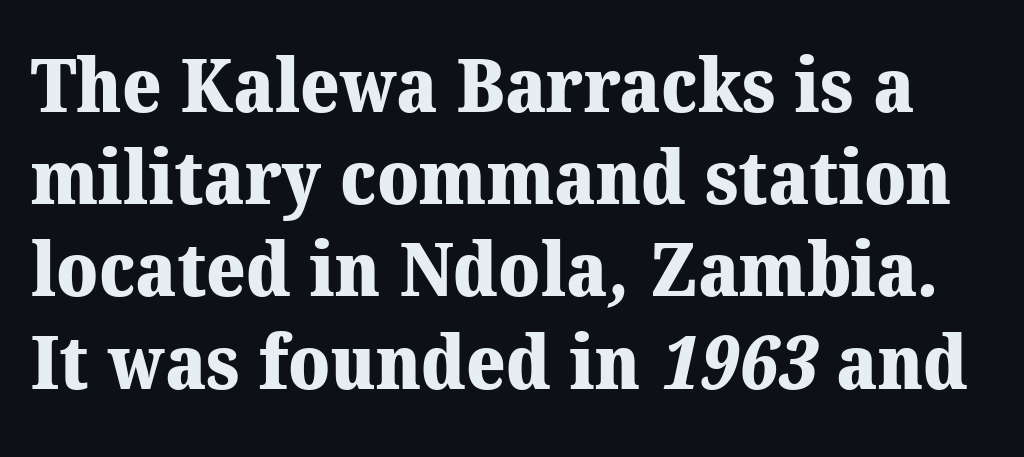
{"serif": "yes", "bold": "yes", "weight": "heavy", "width": "normal", "stroke_contrast": "medium", "x_height": "medium", "monospaced": "no", "underline": "no", "line_spacing_ratio": 1.23, "letter_spacing": "normal", "letter_spacing_em": 0.0, "glyph_px": 75}
